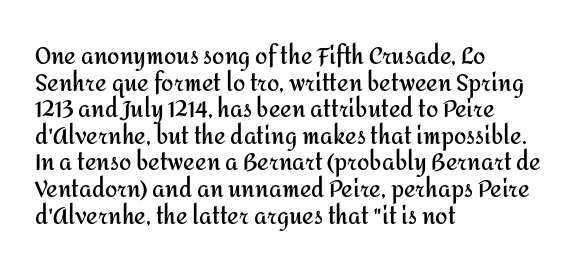
The image shows 22 px bold type, upright; set left-aligned, line spacing 1.21x, normal letter spacing, not underlined.
